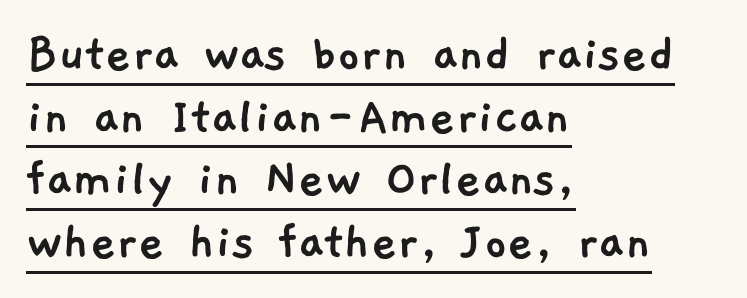
Q: Is the typeface a serif or a sans-serif typeface? A: Sans-serif.
Q: Is the text underlined? A: Yes.
Q: How is the paragraph aligned? A: Left-aligned.
Q: Is the spacing between letters normal or unusually wide? A: Normal.
Q: Is the spacing between lines tight, normal or loose? A: Tight.
Q: Width (condensed, normal, or wide)? A: Normal.
Q: Stroke contrast? A: Low.
Q: x-height? A: Medium.
Q: Monospaced? A: No.
